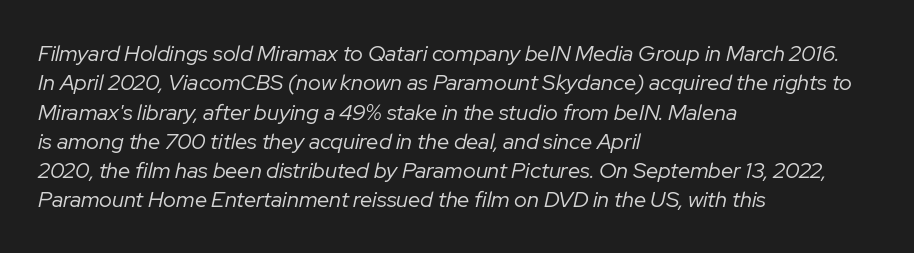
{"italic": "yes", "lean": "right", "slant_degrees": 12, "bold": "no", "underline": "no", "align": "left", "line_spacing": "normal", "line_spacing_ratio": 1.33, "letter_spacing": "normal", "letter_spacing_em": 0.0, "glyph_px": 22}
